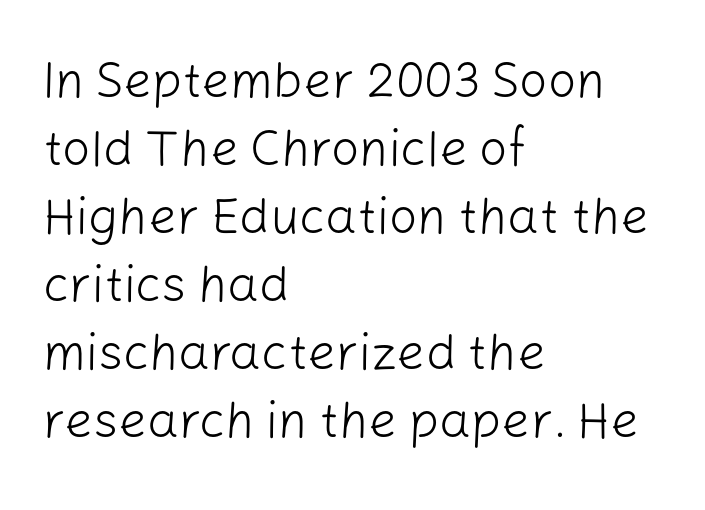
{"serif": "no", "italic": "no", "bold": "no", "weight": "light", "width": "normal", "stroke_contrast": "low", "x_height": "medium", "monospaced": "no", "underline": "no", "align": "left", "line_spacing": "normal", "line_spacing_ratio": 1.36, "letter_spacing": "normal", "letter_spacing_em": 0.0, "glyph_px": 50}
